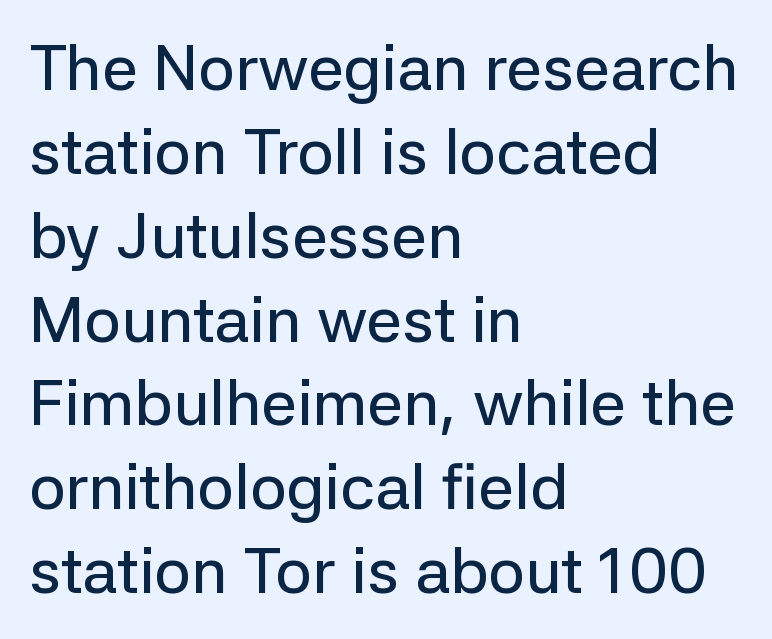
Q: Is the text italic (slanted)? A: No, it is upright.
Q: Is the typeface a serif or a sans-serif typeface? A: Sans-serif.
Q: Is the text underlined? A: No.
Q: How is the paragraph aligned? A: Left-aligned.
Q: Is the spacing between letters normal or unusually wide? A: Normal.
Q: Is the spacing between lines tight, normal or loose? A: Normal.
Q: Width (condensed, normal, or wide)? A: Normal.
Q: Stroke contrast? A: Low.
Q: x-height? A: Medium.
Q: Monospaced? A: No.
